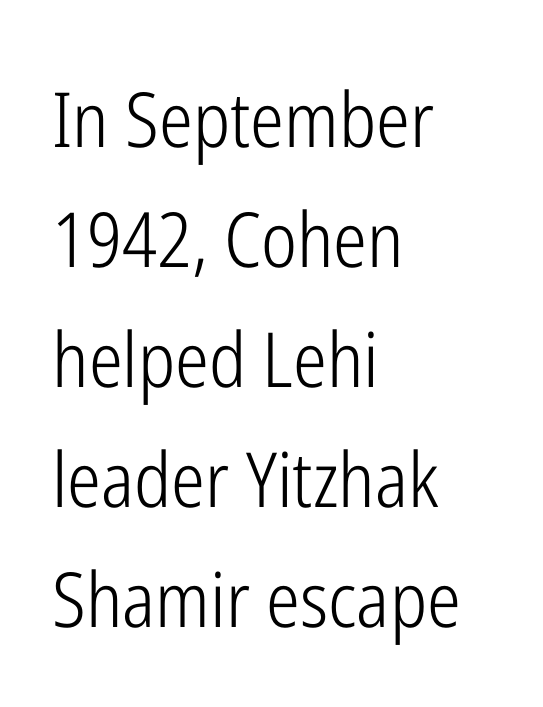
Unbolded letterforms with no extra heft. The gap between lines stays unmarked. Is this a fixed-width face? No — the glyphs have proportional, varying widths. Every stem runs plumb, perpendicular to the baseline. Left-aligned paragraph, ragged on the right.
